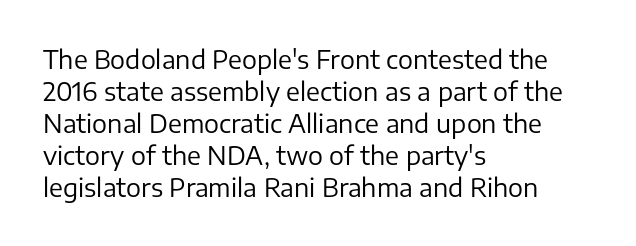
Q: Is the text bold? A: No.
Q: Is the text italic (slanted)? A: No, it is upright.
Q: Is the text underlined? A: No.
Q: How is the paragraph aligned? A: Left-aligned.
Q: Is the spacing between letters normal or unusually wide? A: Normal.
Q: Is the spacing between lines tight, normal or loose? A: Normal.
